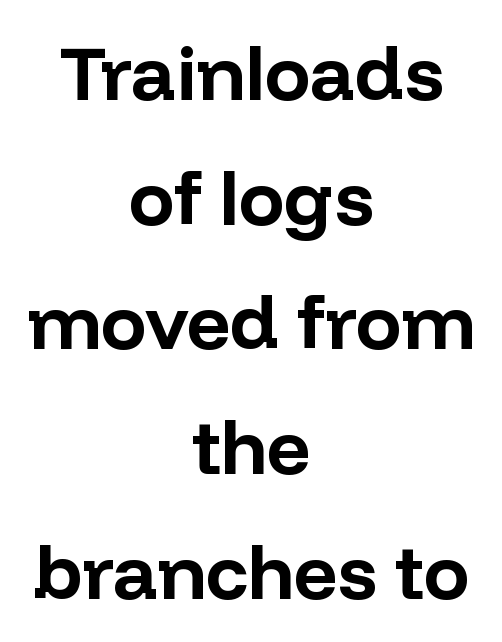
Q: Is the text bold? A: Yes.
Q: Is the text italic (slanted)? A: No, it is upright.
Q: Is the typeface a serif or a sans-serif typeface? A: Sans-serif.
Q: Is the text underlined? A: No.
Q: How is the paragraph aligned? A: Centered.
Q: Is the spacing between letters normal or unusually wide? A: Normal.
Q: Is the spacing between lines tight, normal or loose? A: Normal.
Q: Width (condensed, normal, or wide)? A: Normal.
Q: Stroke contrast? A: Low.
Q: x-height? A: Medium.
Q: Monospaced? A: No.
